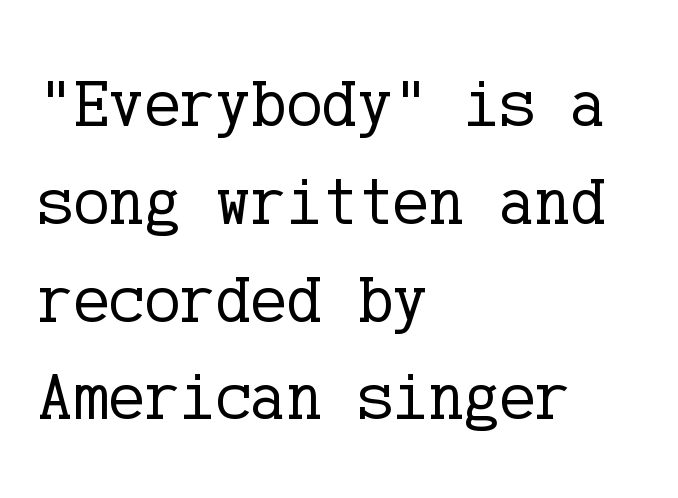
Q: Is the text bold? A: No.
Q: Is the text italic (slanted)? A: No, it is upright.
Q: Is the typeface a serif or a sans-serif typeface? A: Serif.
Q: Is the text underlined? A: No.
Q: How is the paragraph aligned? A: Left-aligned.
Q: Is the spacing between letters normal or unusually wide? A: Normal.
Q: Is the spacing between lines tight, normal or loose? A: Normal.
Q: Width (condensed, normal, or wide)? A: Normal.
Q: Stroke contrast? A: Low.
Q: x-height? A: Medium.
